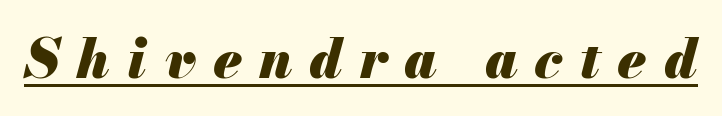
Q: Is the text bold? A: Yes.
Q: Is the text italic (slanted)? A: Yes, it leans right by about 13 degrees.
Q: Is the text underlined? A: Yes.
Q: Is the spacing between letters normal or unusually wide? A: Unusually wide.
Q: Width (condensed, normal, or wide)? A: Normal.
Q: Stroke contrast? A: Medium.
Q: x-height? A: Small.
Q: Monospaced? A: No.
